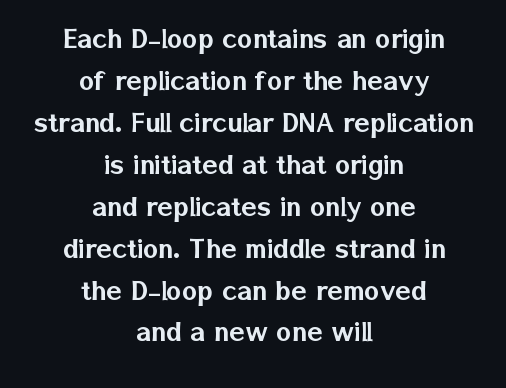
A typesetter would call this proportional, since set widths differ per character. Each line is balanced around a shared central axis. A typesetter would call this zero additional tracking. The passage shown is typeset with a sans-serif family. The zone under the glyphs is completely vacant.
